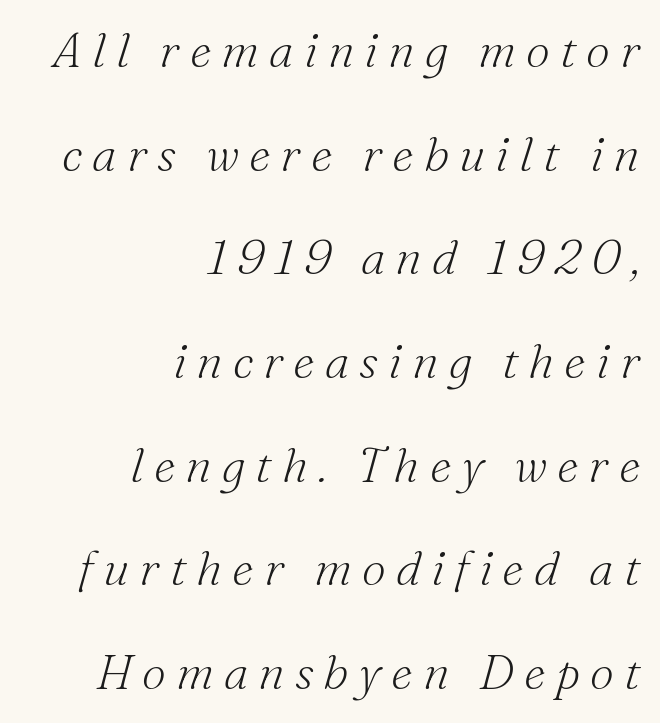
{"serif": "yes", "italic": "yes", "lean": "right", "slant_degrees": 16, "bold": "no", "weight": "light", "width": "normal", "stroke_contrast": "medium", "x_height": "small", "monospaced": "no", "underline": "no", "align": "right", "line_spacing": "loose", "line_spacing_ratio": 2.16, "letter_spacing": "wide", "letter_spacing_em": 0.21, "glyph_px": 48}
